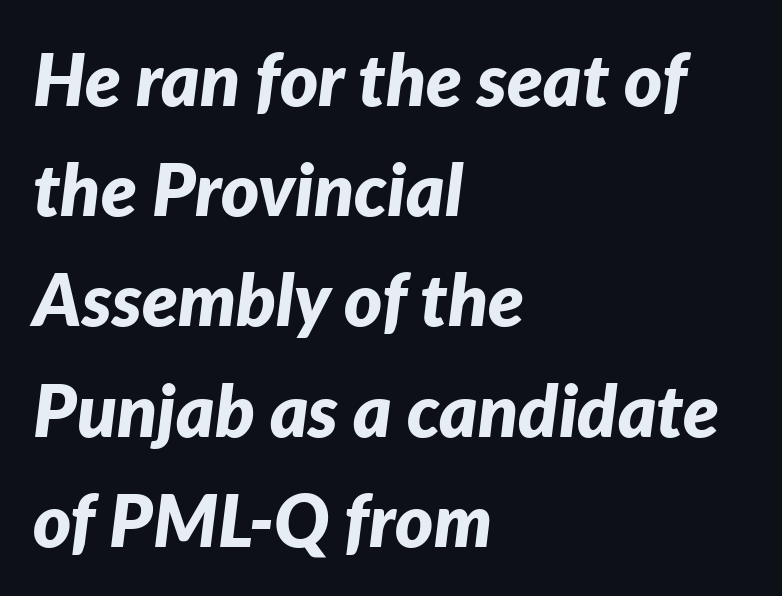
The image shows 73 px bold type, italic (leaning right); set left-aligned, normal line spacing (1.51x), normal letter spacing, not underlined; low stroke contrast and a medium x-height.
